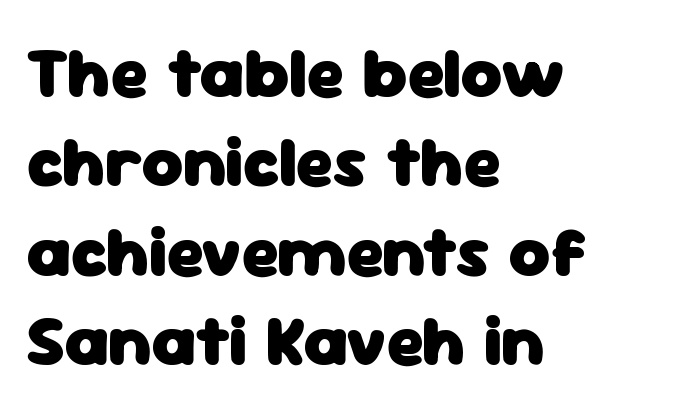
The type sits square on the baseline with zero lean. Short and long lines alike share a common starting point at left. Only glyphs here, with clear space below each row. Letterform terminals end flat and unadorned throughout the passage. Summary of vertical rhythm: regular, with standard interline spacing.
